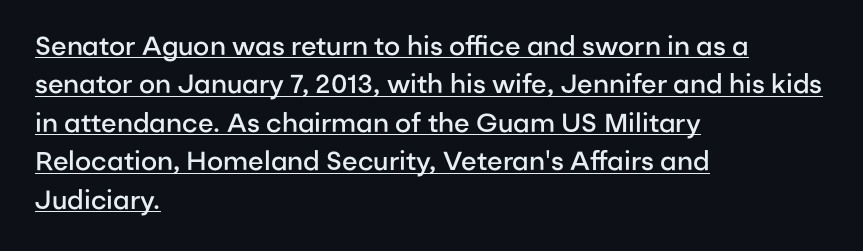
The image shows 26 px text type, upright; set left-aligned, normal line spacing (1.48x), normal letter spacing, underlined.
